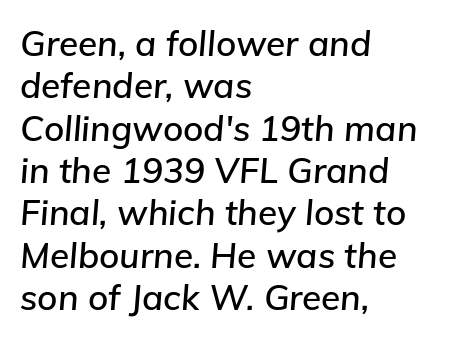
The image shows 35 px text type, italic (leaning right); set left-aligned, line spacing 1.21x, normal letter spacing, not underlined; low stroke contrast and a medium x-height.
